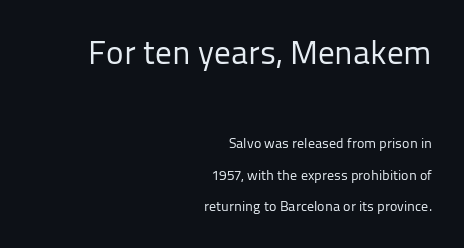
Q: Is the text bold? A: No.
Q: Is the text italic (slanted)? A: No, it is upright.
Q: Is the typeface a serif or a sans-serif typeface? A: Sans-serif.
Q: Is the text underlined? A: No.
Q: How is the paragraph aligned? A: Right-aligned.
Q: Is the spacing between letters normal or unusually wide? A: Normal.
Q: Is the spacing between lines tight, normal or loose? A: Loose.
Q: Which block of text is set in a larger size, the first (top) or the second (bottom)? A: The first (top) one.
Q: Width (condensed, normal, or wide)? A: Normal.
Q: Stroke contrast? A: Low.
Q: x-height? A: Medium.
Q: Monospaced? A: No.
